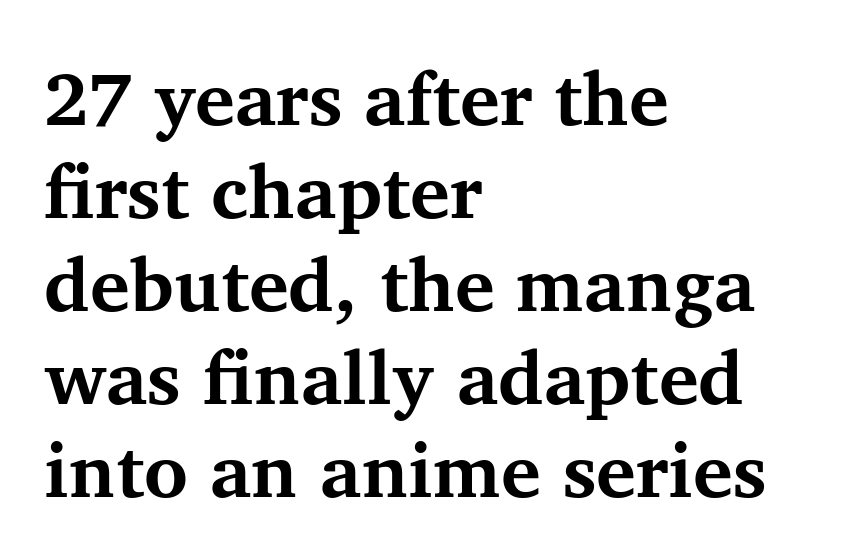
Q: Is the text bold? A: Yes.
Q: Is the text italic (slanted)? A: No, it is upright.
Q: Is the typeface a serif or a sans-serif typeface? A: Serif.
Q: Is the text underlined? A: No.
Q: How is the paragraph aligned? A: Left-aligned.
Q: Is the spacing between letters normal or unusually wide? A: Normal.
Q: Width (condensed, normal, or wide)? A: Normal.
Q: Stroke contrast? A: Medium.
Q: x-height? A: Medium.
Q: Monospaced? A: No.
